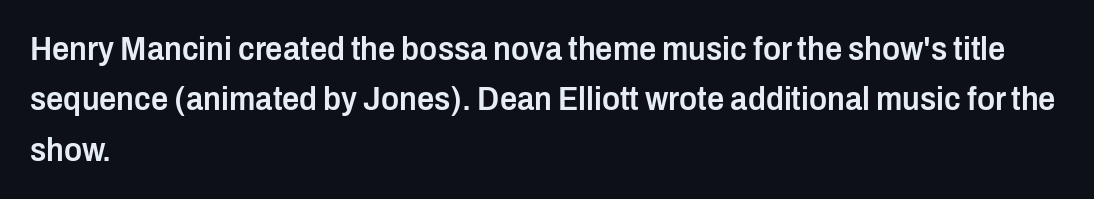
The image shows 34 px semibold, condensed sans-serif type, upright; set left-aligned, normal line spacing (1.48x), normal letter spacing, not underlined; low stroke contrast and a medium x-height.
